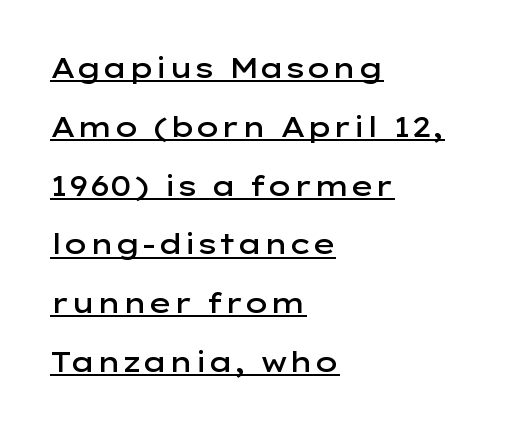
Do the letters lean? They stand straight. Horizontal alignment here is leftward, the default for most running prose. Compared with typical body copy, the letter spacing here is the same. The lettering is marked with a stroke running underneath it. The rendering uses a semibold face; strokes are thickened but not to full bold. Observe the absence of serifs on each vertical stroke in this sample.
